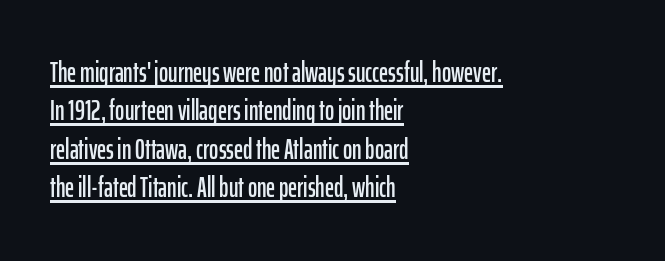
The tracking reads as untouched default to a designer's eye. Regarding leading, the lines here are spaced in the standard way. You could not count columns in this text — the font is proportionally spaced. Nope, no serifs anywhere on these letters. Does the copy run flush right? No — it runs flush left.
